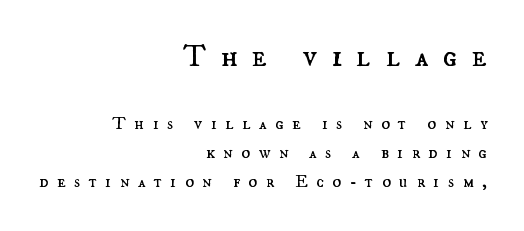
Unlike italic type, these characters show no tilt at all. Do the characters align in a grid? No, the font is proportional. The lines in this sample share a right terminus and differ only in where they begin. The upper block of text is set noticeably larger than the block beneath it.
